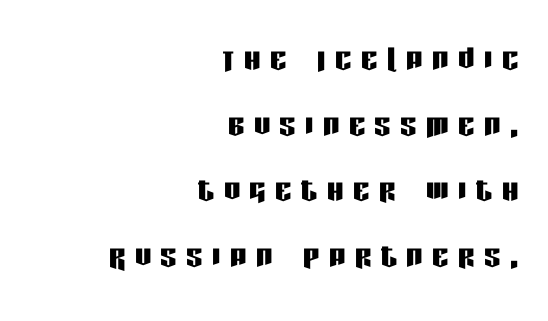
Q: Is the text italic (slanted)? A: No, it is upright.
Q: Is the typeface a serif or a sans-serif typeface? A: Sans-serif.
Q: Is the text underlined? A: No.
Q: How is the paragraph aligned? A: Right-aligned.
Q: Is the spacing between letters normal or unusually wide? A: Unusually wide.
Q: Is the spacing between lines tight, normal or loose? A: Normal.
Q: Width (condensed, normal, or wide)? A: Condensed.
Q: Stroke contrast? A: Low.
Q: x-height? A: Large.
Q: Monospaced? A: No.
